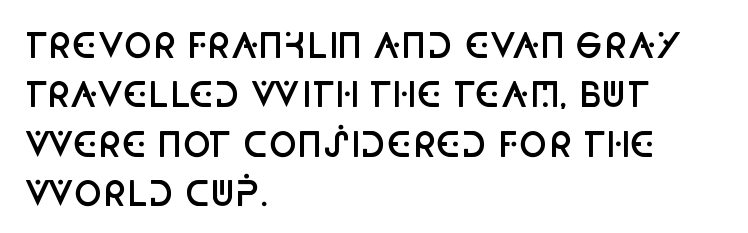
The image shows 34 px semibold, condensed sans-serif type, upright; set left-aligned, normal line spacing (1.45x), normal letter spacing, not underlined; low stroke contrast and a large x-height.
